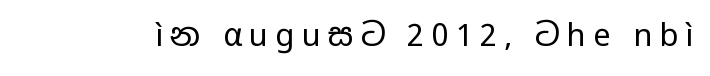
Q: Is the text bold? A: No.
Q: Is the text italic (slanted)? A: No, it is upright.
Q: Is the typeface a serif or a sans-serif typeface? A: Sans-serif.
Q: Is the text underlined? A: No.
Q: Is the spacing between letters normal or unusually wide? A: Unusually wide.
Q: Width (condensed, normal, or wide)? A: Wide.
Q: Stroke contrast? A: Low.
Q: x-height? A: Medium.
Q: Monospaced? A: No.
